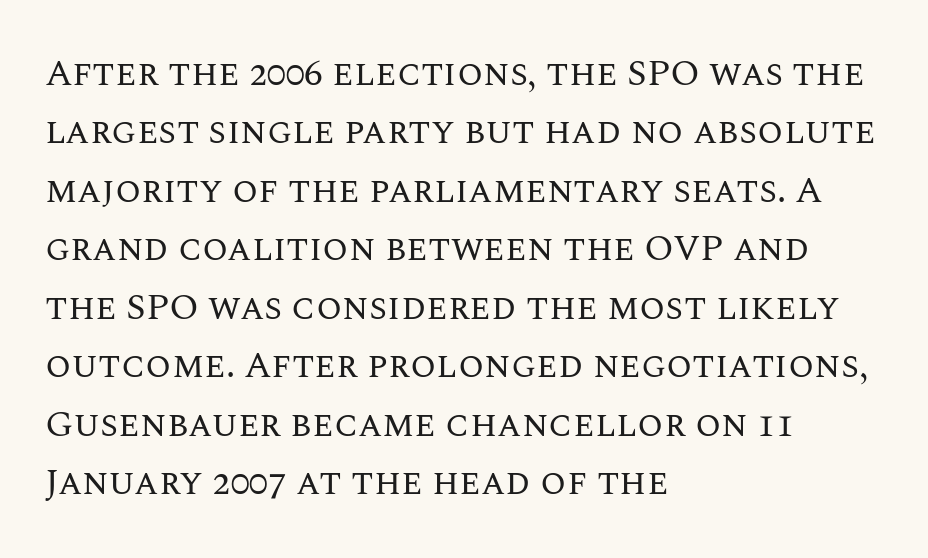
The image shows 37 px regular-weight type, upright; set left-aligned, normal line spacing (1.58x), normal letter spacing, not underlined; medium stroke contrast and a large x-height.
